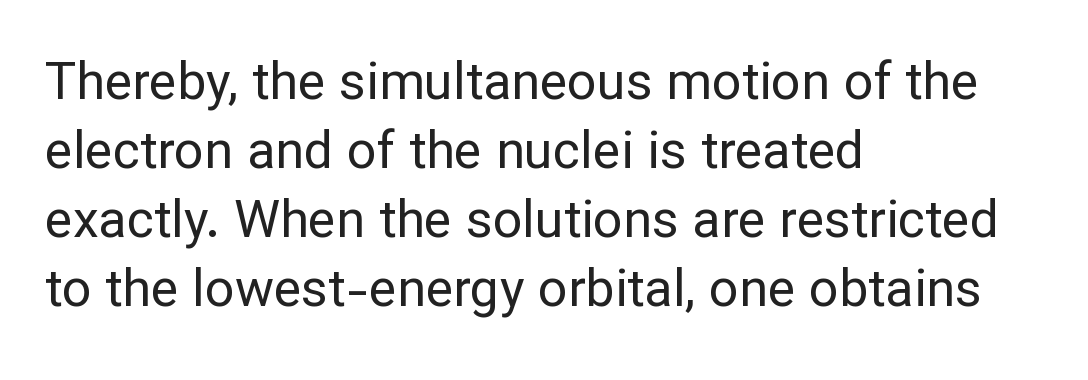
Q: Is the text bold? A: No.
Q: Is the text italic (slanted)? A: No, it is upright.
Q: Is the typeface a serif or a sans-serif typeface? A: Sans-serif.
Q: Is the text underlined? A: No.
Q: How is the paragraph aligned? A: Left-aligned.
Q: Is the spacing between letters normal or unusually wide? A: Normal.
Q: Is the spacing between lines tight, normal or loose? A: Normal.
Q: Width (condensed, normal, or wide)? A: Normal.
Q: Stroke contrast? A: Low.
Q: x-height? A: Medium.
Q: Monospaced? A: No.
